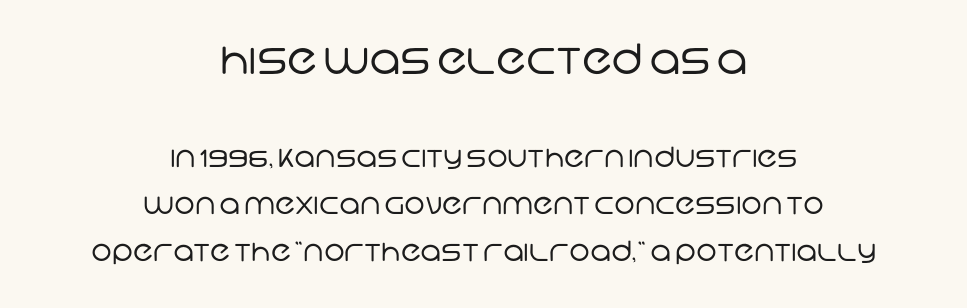
The rendering positions every line midway between the sides. In terms of letterform style, serifs are entirely absent. The composition opens big and finishes small. The lines sit at an ordinary, default distance from one another. These lines are rendered in a variable-pitch font.
